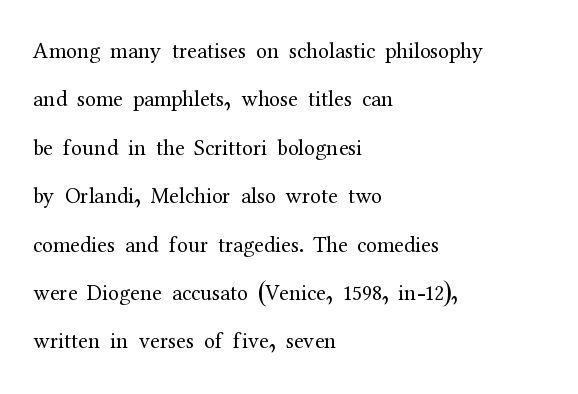
{"italic": "no", "bold": "no", "underline": "no", "align": "left", "line_spacing": "loose", "line_spacing_ratio": 2.2, "letter_spacing": "normal", "letter_spacing_em": 0.0, "glyph_px": 22}
